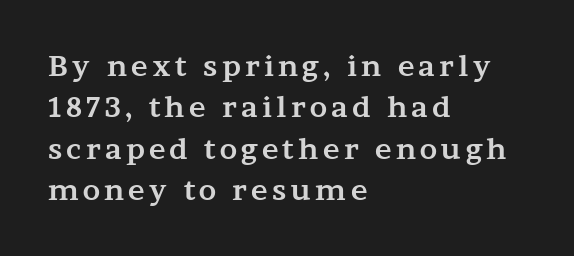
The image shows 28 px bold, wide serif type, upright; set left-aligned, normal line spacing (1.48x), not underlined; medium stroke contrast and a medium x-height.
